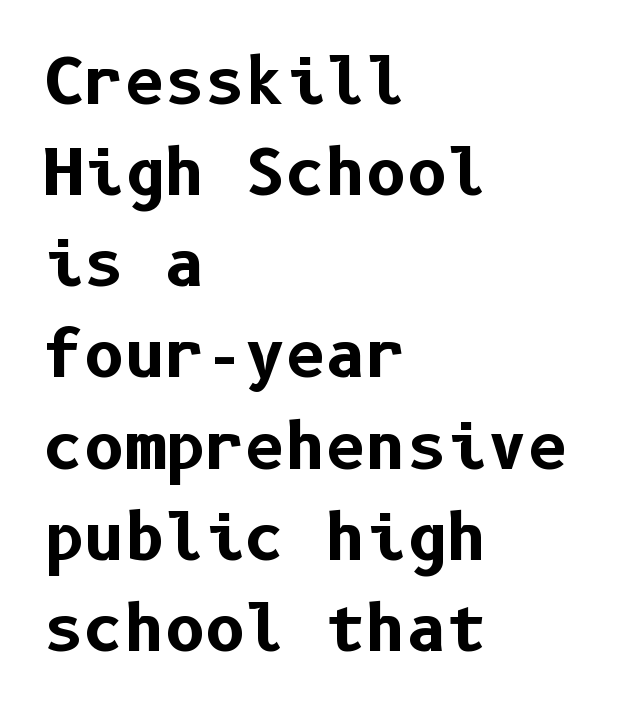
The image shows 62 px bold sans-serif type, upright; set left-aligned, normal line spacing (1.47x), normal letter spacing, not underlined; low stroke contrast and a medium x-height.
